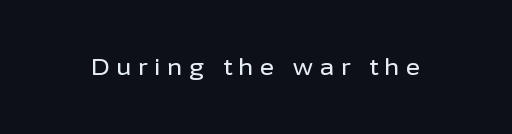
Q: Is the text italic (slanted)? A: No, it is upright.
Q: Is the text underlined? A: No.
Q: Is the spacing between letters normal or unusually wide? A: Unusually wide.
